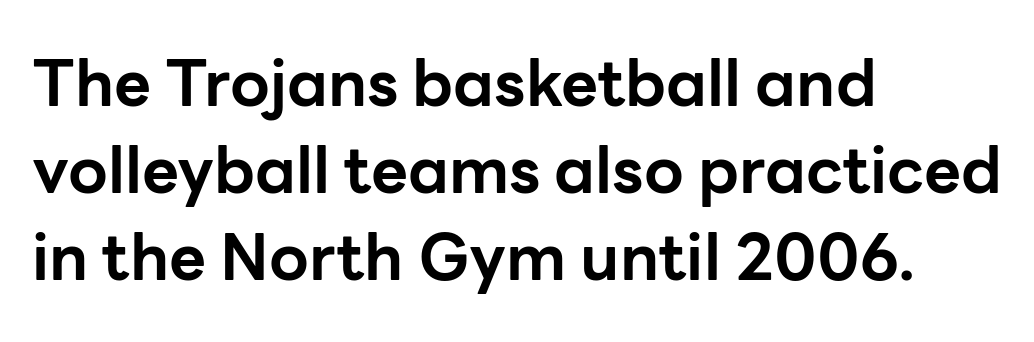
The image shows 64 px bold sans-serif type, upright; set left-aligned, normal line spacing (1.36x), normal letter spacing, not underlined; low stroke contrast and a medium x-height.
